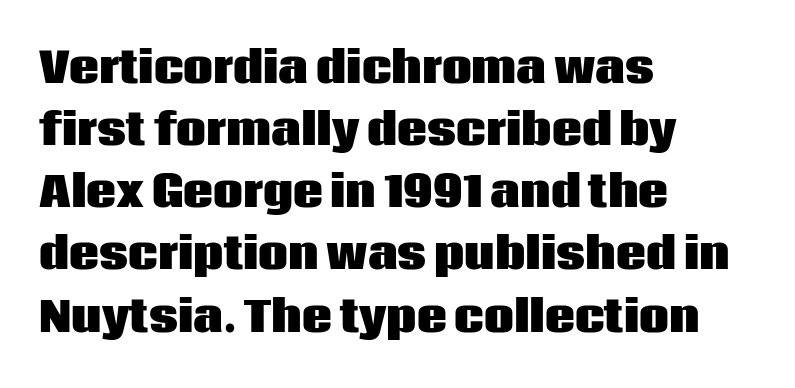
The image shows 42 px heavy sans-serif type, upright; set left-aligned, normal line spacing (1.48x), normal letter spacing, not underlined; low stroke contrast and a large x-height.
